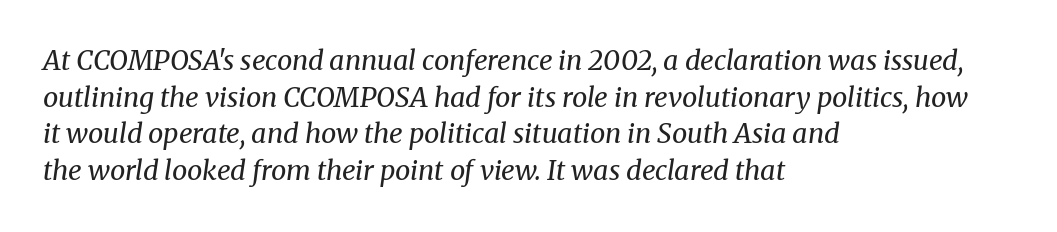
Stems and bowls with no extra thickness — not bold. Quick note: italic. Check under the words: just untouched page. Compared with a centered layout, this one pins lines to the left instead. How are the letters spaced? Ordinarily, with no added tracking. Quick note: interline space is typical.
